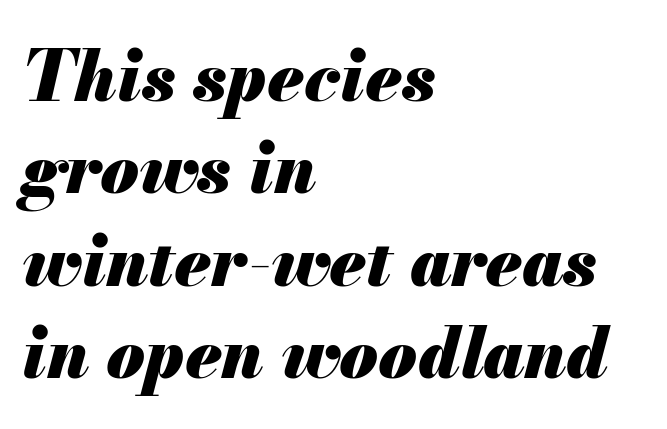
Q: Is the text bold? A: Yes.
Q: Is the text italic (slanted)? A: Yes, it leans right by about 13 degrees.
Q: Is the text underlined? A: No.
Q: How is the paragraph aligned? A: Left-aligned.
Q: Is the spacing between letters normal or unusually wide? A: Normal.
Q: Is the spacing between lines tight, normal or loose? A: Normal.
Q: Width (condensed, normal, or wide)? A: Normal.
Q: Stroke contrast? A: Medium.
Q: x-height? A: Small.
Q: Monospaced? A: No.
